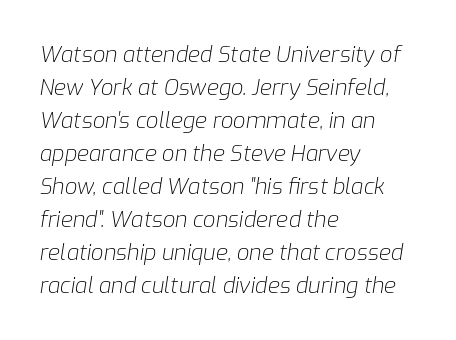
One glance says typical: line gaps are just what's usual. Is this a heavy cut? Hardly; it is regular or lighter. Observe the lean: these are italic letterforms. Underline: absent.
